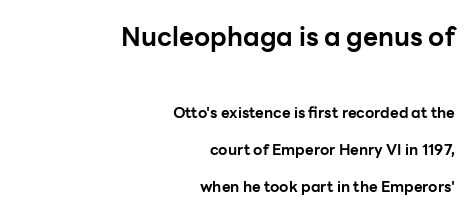
{"italic": "no", "bold": "yes", "underline": "no", "align": "right", "line_spacing": "loose", "line_spacing_ratio": 2.45, "letter_spacing": "normal", "letter_spacing_em": 0.0, "larger_block": "first", "size_ratio": 1.73, "glyph_px": 26}
